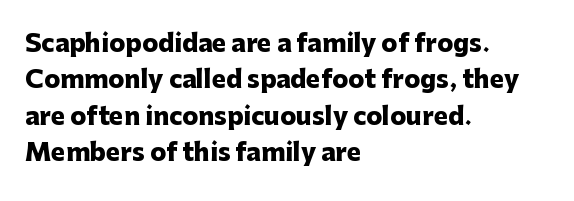
Q: Is the text bold? A: Yes.
Q: Is the text italic (slanted)? A: No, it is upright.
Q: Is the text underlined? A: No.
Q: How is the paragraph aligned? A: Left-aligned.
Q: Is the spacing between letters normal or unusually wide? A: Normal.
Q: Is the spacing between lines tight, normal or loose? A: Normal.
